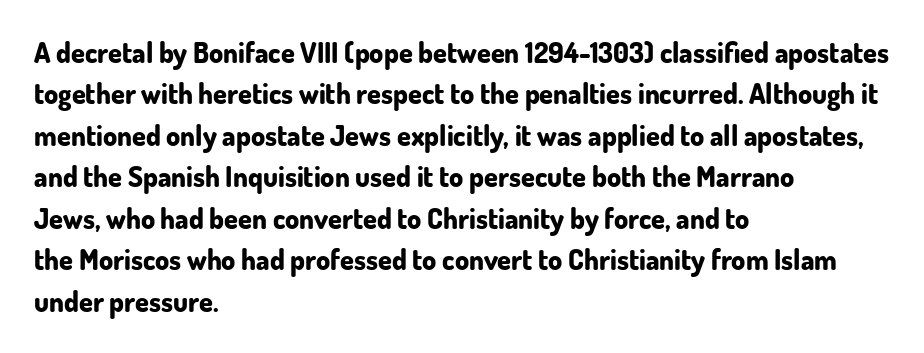
{"serif": "no", "italic": "no", "bold": "yes", "weight": "bold", "width": "normal", "stroke_contrast": "low", "x_height": "small", "monospaced": "no", "underline": "no", "align": "left", "line_spacing": "normal", "line_spacing_ratio": 1.48, "letter_spacing": "normal", "letter_spacing_em": 0.0, "glyph_px": 28}
